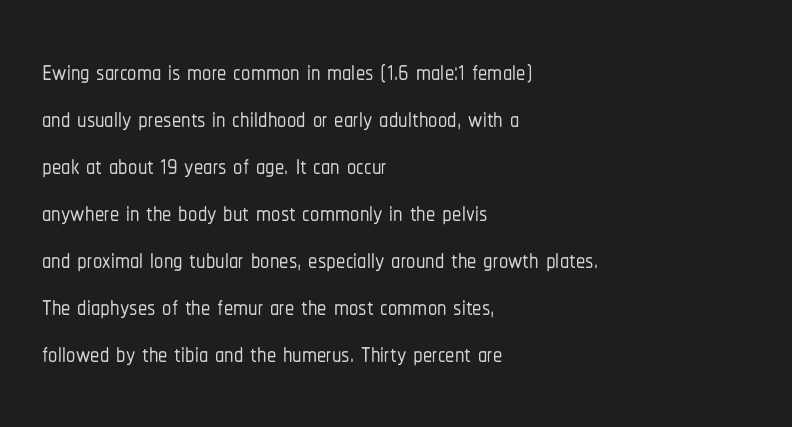
The image shows 37 px condensed sans-serif type, upright; set left-aligned, normal line spacing (1.27x), normal letter spacing, not underlined; low stroke contrast and a medium x-height.
